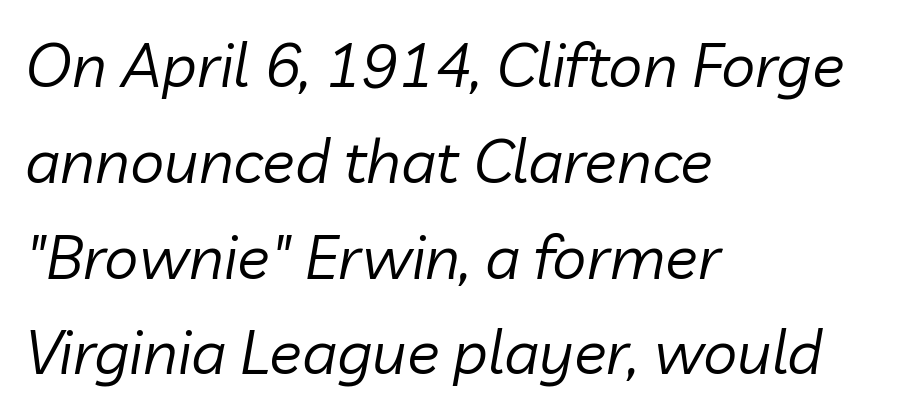
The typeface has the unassuming heft of standard copy or less. Rendered with sloped, italic letterforms. You could not count columns in this text — the font is proportionally spaced. Short note: letters normally spaced. The rows are spaced the way most documents space them.
